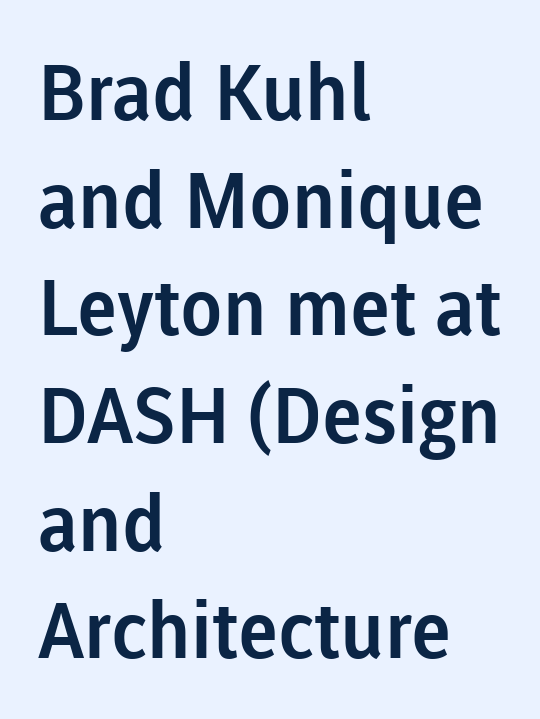
{"serif": "no", "italic": "no", "width": "normal", "stroke_contrast": "low", "x_height": "medium", "monospaced": "no", "underline": "no", "align": "left", "line_spacing": "normal", "line_spacing_ratio": 1.38, "letter_spacing": "normal", "letter_spacing_em": 0.0, "glyph_px": 78}
